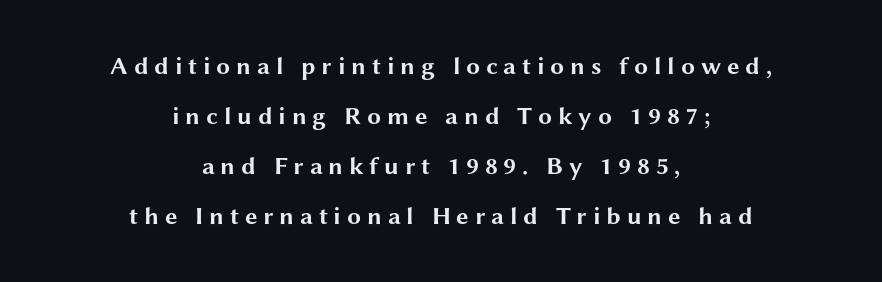
Q: Is the text bold? A: Yes.
Q: Is the text italic (slanted)? A: No, it is upright.
Q: Is the text underlined? A: No.
Q: How is the paragraph aligned? A: Centered.
Q: Is the spacing between letters normal or unusually wide? A: Unusually wide.
Q: Is the spacing between lines tight, normal or loose? A: Loose.
